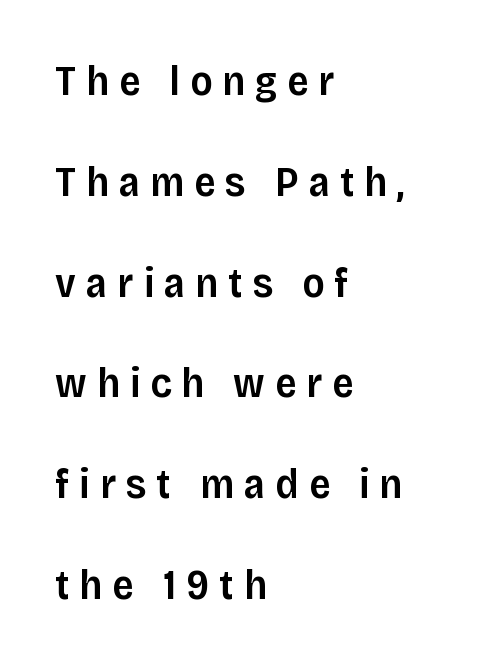
{"serif": "no", "italic": "no", "bold": "semi", "weight": "semibold", "width": "normal", "stroke_contrast": "low", "x_height": "large", "monospaced": "no", "underline": "no", "align": "left", "line_spacing": "loose", "line_spacing_ratio": 2.4, "letter_spacing": "wide", "letter_spacing_em": 0.24, "glyph_px": 42}
